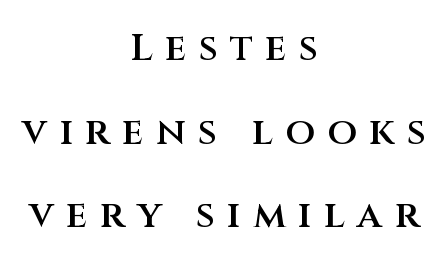
Varying glyph widths throughout — classic text-font behaviour. Letters rest on an invisible, unmarked baseline. Summary of weight: moderately heavy, a semibold. This sample uses expanded letter spacing, leaving extra air between glyphs. It's the straight-up-and-down kind of type. The face used here is a sans, in the tradition of grotesques and geometrics.
